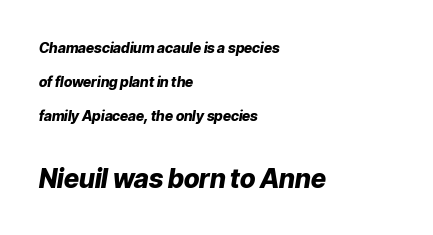
The image shows 26 px bold type, italic (leaning right); set left-aligned, loose line spacing (2.44x), normal letter spacing, not underlined; the second (bottom) block is 1.86x larger.
